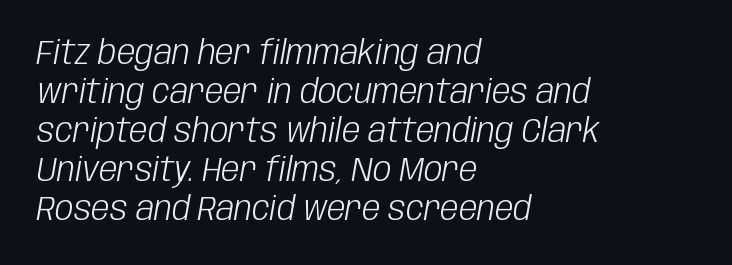
Ink coverage per letter is moderate at most. Does the lettering tilt? It does — this is italic. Does extra space separate the letters? No, they use regular spacing. A typesetter would call this proportional, since set widths differ per character. Line beginnings align vertically; line endings do not. Only glyphs here, with clear space below each row.
